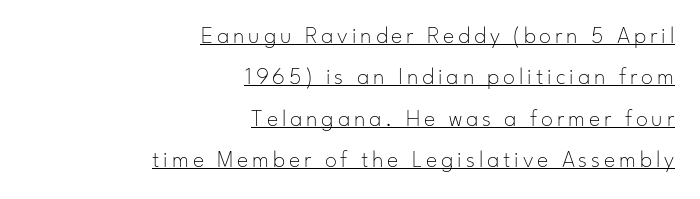
Compared with a typical body face, this is equally light or lighter still. Quick note: underline on. The passage is arranged like a letterhead date or caption credit — flush right. This is roman type, the default non-slanted kind.
